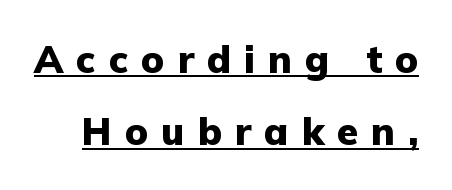
Q: Is the text bold? A: Yes.
Q: Is the text italic (slanted)? A: No, it is upright.
Q: Is the typeface a serif or a sans-serif typeface? A: Sans-serif.
Q: Is the text underlined? A: Yes.
Q: Is the spacing between letters normal or unusually wide? A: Unusually wide.
Q: Is the spacing between lines tight, normal or loose? A: Loose.
Q: Width (condensed, normal, or wide)? A: Normal.
Q: Stroke contrast? A: Low.
Q: x-height? A: Medium.
Q: Monospaced? A: No.
